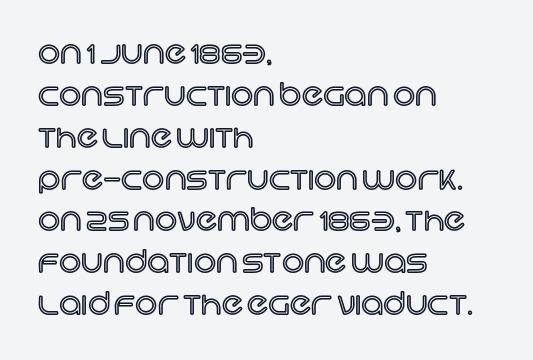
The image shows 31 px text type, upright; set left-aligned, normal line spacing (1.35x), normal letter spacing, not underlined; a large x-height.
